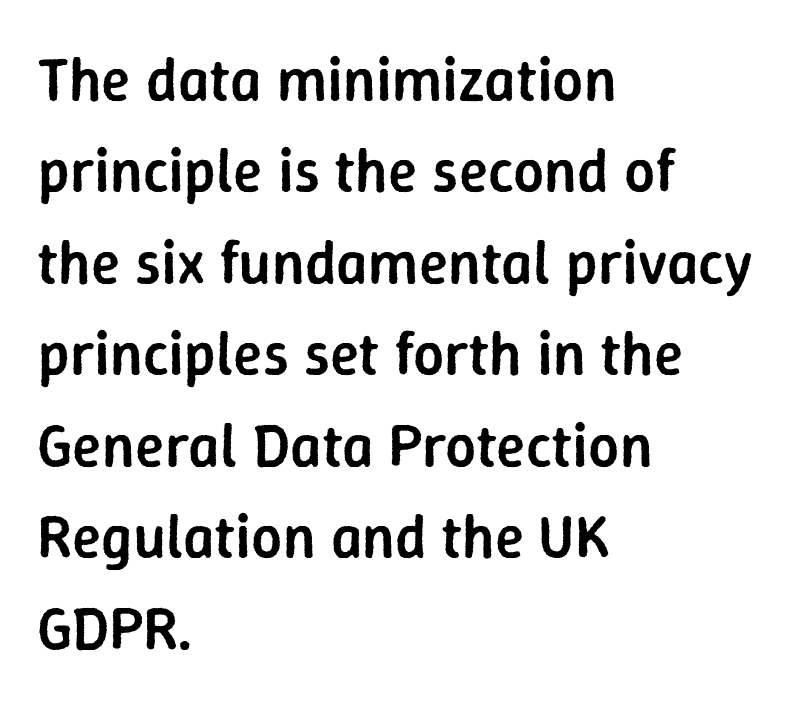
Q: Is the text bold? A: Semi-bold.
Q: Is the text italic (slanted)? A: No, it is upright.
Q: Is the typeface a serif or a sans-serif typeface? A: Sans-serif.
Q: Is the text underlined? A: No.
Q: How is the paragraph aligned? A: Left-aligned.
Q: Is the spacing between letters normal or unusually wide? A: Normal.
Q: Is the spacing between lines tight, normal or loose? A: Normal.
Q: Width (condensed, normal, or wide)? A: Normal.
Q: Stroke contrast? A: Low.
Q: x-height? A: Medium.
Q: Monospaced? A: No.
